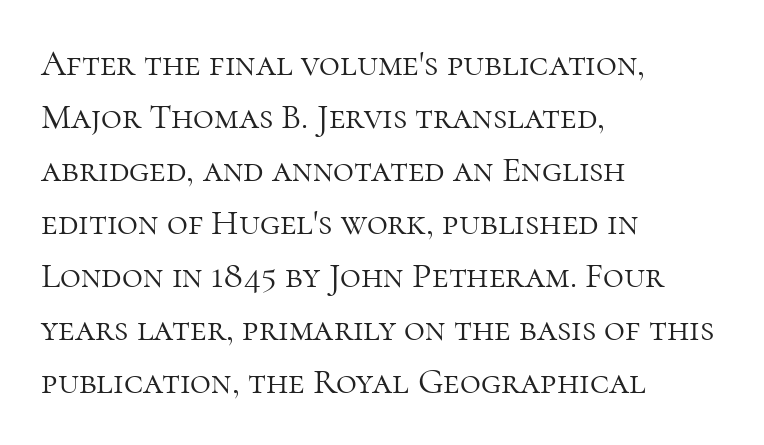
{"serif": "yes", "italic": "no", "bold": "no", "weight": "light", "width": "normal", "stroke_contrast": "high", "x_height": "medium", "monospaced": "no", "underline": "no", "align": "left", "line_spacing": "normal", "line_spacing_ratio": 1.47, "letter_spacing": "normal", "letter_spacing_em": 0.0, "glyph_px": 36}
